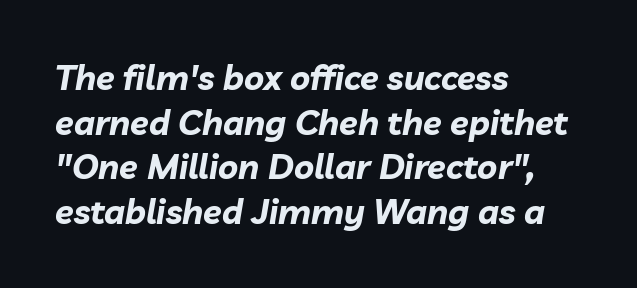
The image shows 34 px bold type, italic (leaning right); set left-aligned, normal line spacing (1.31x), normal letter spacing, not underlined; low stroke contrast and a medium x-height.
